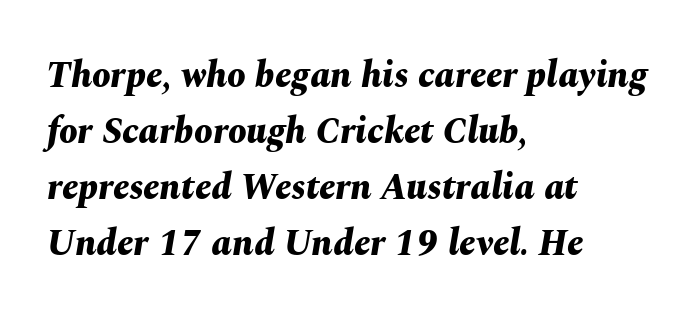
{"italic": "yes", "lean": "right", "slant_degrees": 10, "bold": "yes", "weight": "bold", "width": "normal", "stroke_contrast": "medium", "x_height": "medium", "monospaced": "no", "underline": "no", "align": "left", "line_spacing": "normal", "line_spacing_ratio": 1.51, "letter_spacing": "normal", "letter_spacing_em": 0.0, "glyph_px": 37}
